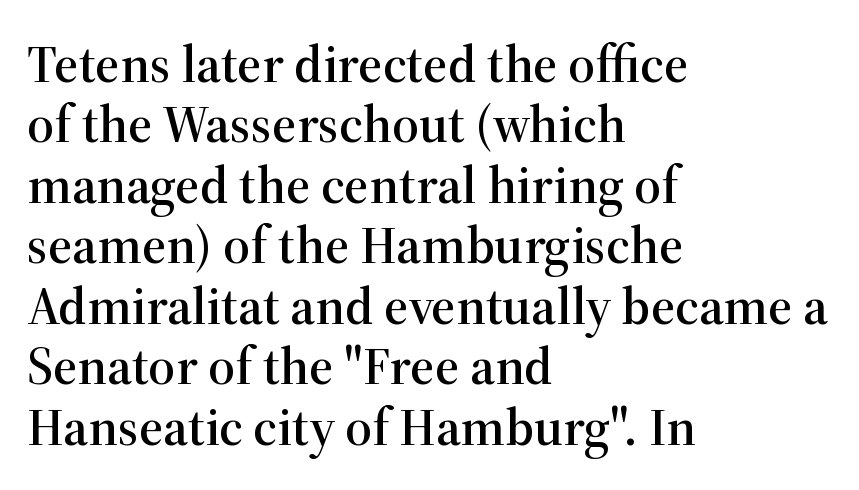
Type style note: has serifs. Rows of type sit shoulder to shoulder in the vertical direction. The zone under the glyphs is completely vacant. All the whitespace from short lines collects on the right. In terms of posture, this sample is upright.
